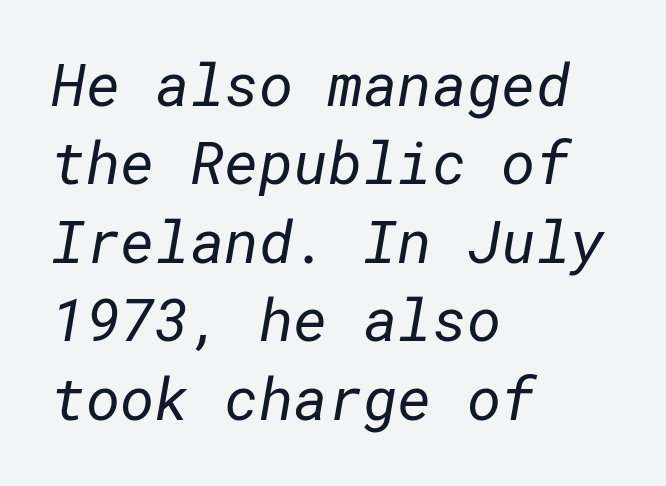
{"serif": "no", "bold": "no", "weight": "regular", "width": "normal", "stroke_contrast": "low", "x_height": "medium", "underline": "no", "align": "left", "line_spacing": "normal", "line_spacing_ratio": 1.33, "letter_spacing": "normal", "letter_spacing_em": 0.0, "glyph_px": 59}
